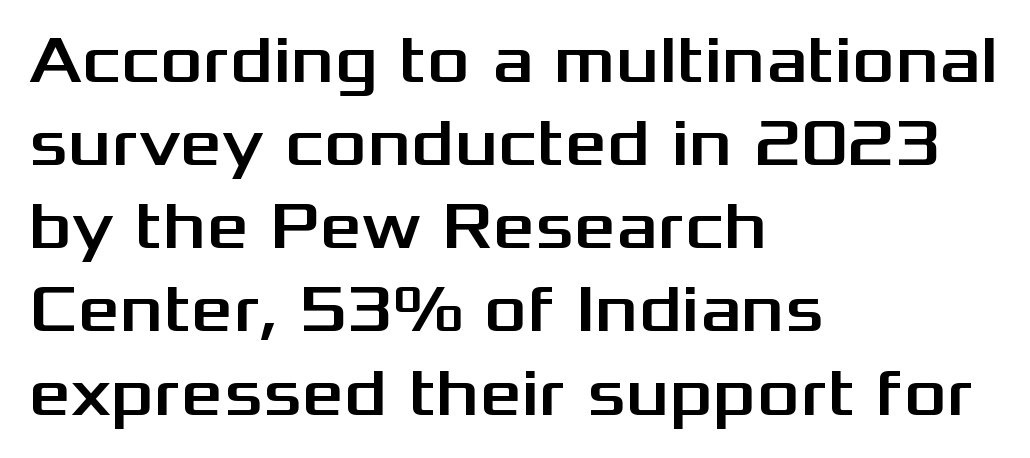
{"serif": "no", "italic": "no", "width": "wide", "stroke_contrast": "medium", "x_height": "medium", "monospaced": "no", "underline": "no", "align": "left", "line_spacing": "normal", "line_spacing_ratio": 1.26, "letter_spacing": "normal", "letter_spacing_em": 0.0, "glyph_px": 66}
